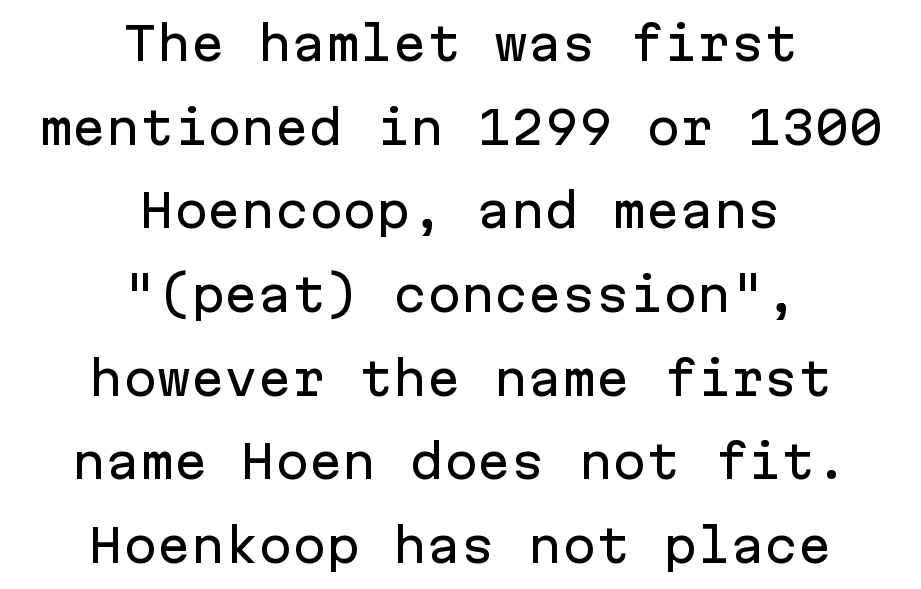
The type is set solid horizontally, with unmodified tracking. These lines are rendered in a fixed-pitch font. Every character sits straight up, as roman type does. Check under the words: just untouched page.
